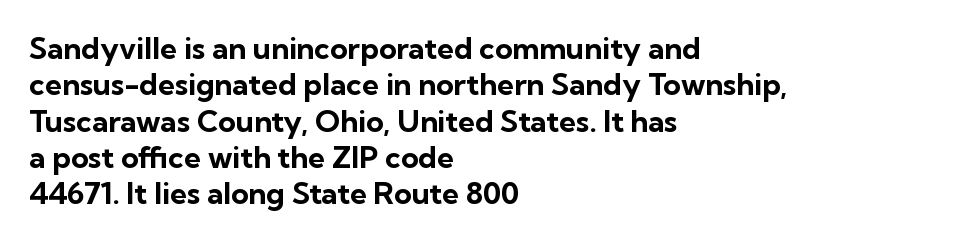
The image shows 30 px bold sans-serif type, upright; set left-aligned, line spacing 1.21x, normal letter spacing, not underlined; low stroke contrast and a medium x-height.
